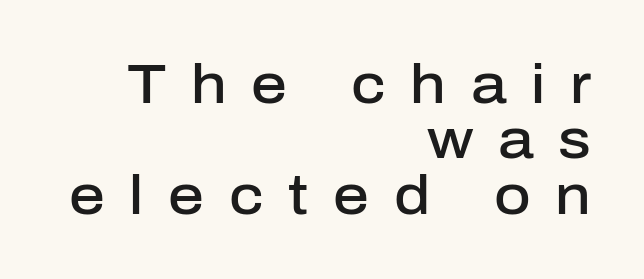
{"serif": "no", "italic": "no", "bold": "semi", "weight": "semibold", "width": "normal", "stroke_contrast": "low", "x_height": "medium", "monospaced": "no", "underline": "no", "align": "right", "line_spacing": "tight", "line_spacing_ratio": 0.99, "letter_spacing": "wide", "letter_spacing_em": 0.44, "glyph_px": 56}
